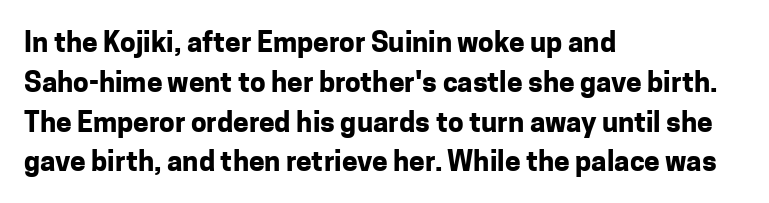
The image shows 28 px bold sans-serif type, upright; set left-aligned, normal line spacing (1.42x), normal letter spacing, not underlined; low stroke contrast and a medium x-height.
